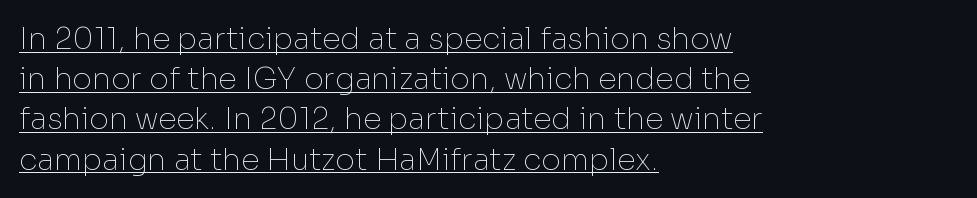
{"serif": "no", "italic": "no", "bold": "no", "weight": "thin", "width": "normal", "stroke_contrast": "low", "x_height": "medium", "monospaced": "no", "underline": "yes", "align": "left", "line_spacing": "normal", "line_spacing_ratio": 1.34, "letter_spacing": "normal", "letter_spacing_em": 0.0, "glyph_px": 30}
